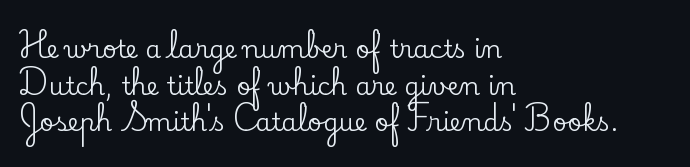
The letters stand straight up with perfectly vertical stems. The tracking reads as untouched default to a designer's eye. Vertical spacing — default. All the whitespace from short lines collects on the right. Bare-footed words on every line.
